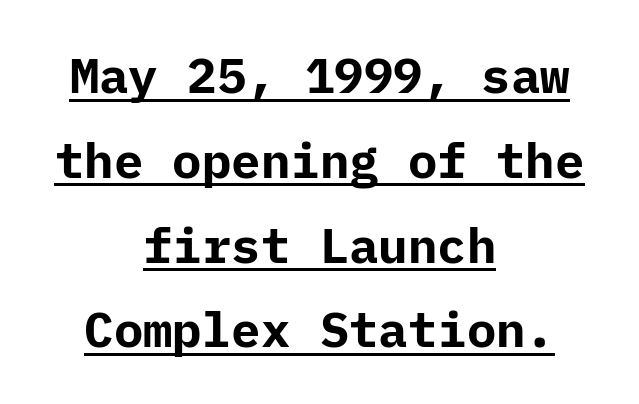
{"serif": "no", "italic": "no", "bold": "yes", "weight": "bold", "width": "normal", "stroke_contrast": "low", "x_height": "medium", "underline": "yes", "align": "center", "line_spacing_ratio": 1.73, "letter_spacing": "normal", "letter_spacing_em": 0.0, "glyph_px": 49}
